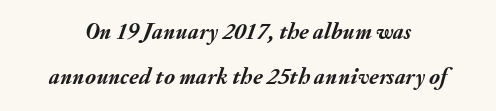
The image shows 23 px bold type, italic (leaning right); set loose line spacing (1.95x), normal letter spacing, not underlined.
